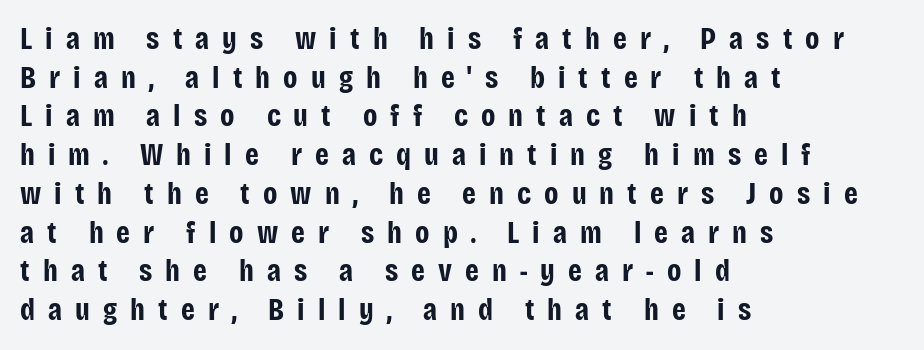
Q: Is the text bold? A: Yes.
Q: Is the text italic (slanted)? A: No, it is upright.
Q: Is the typeface a serif or a sans-serif typeface? A: Sans-serif.
Q: Is the text underlined? A: No.
Q: How is the paragraph aligned? A: Left-aligned.
Q: Is the spacing between letters normal or unusually wide? A: Unusually wide.
Q: Is the spacing between lines tight, normal or loose? A: Normal.
Q: Width (condensed, normal, or wide)? A: Condensed.
Q: Stroke contrast? A: Low.
Q: x-height? A: Large.
Q: Monospaced? A: No.
